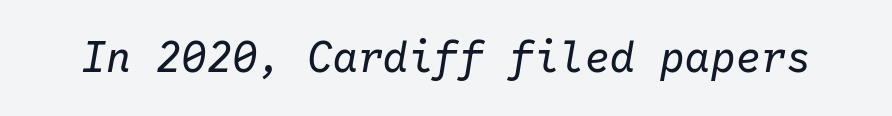
The image shows 42 px regular-weight type, italic (leaning right), monospaced; set normal letter spacing, not underlined; low stroke contrast and a medium x-height.
